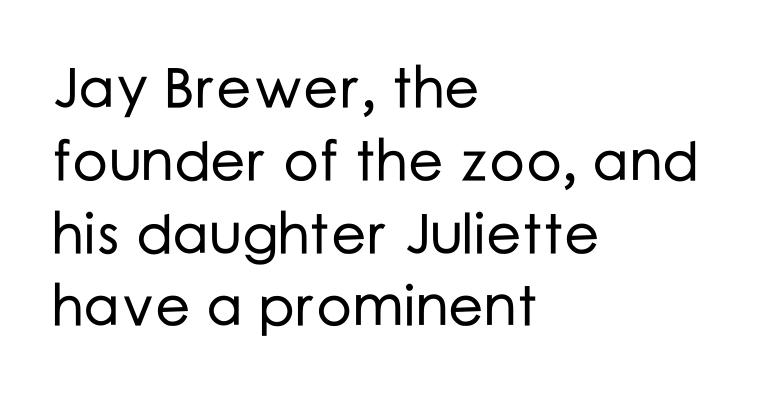
Q: Is the text italic (slanted)? A: No, it is upright.
Q: Is the typeface a serif or a sans-serif typeface? A: Sans-serif.
Q: Is the text underlined? A: No.
Q: How is the paragraph aligned? A: Left-aligned.
Q: Is the spacing between letters normal or unusually wide? A: Normal.
Q: Is the spacing between lines tight, normal or loose? A: Normal.
Q: Width (condensed, normal, or wide)? A: Normal.
Q: Stroke contrast? A: Low.
Q: x-height? A: Medium.
Q: Monospaced? A: No.
